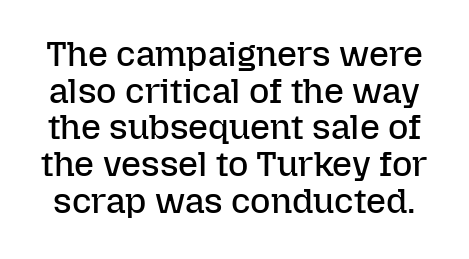
Q: Is the text bold? A: No.
Q: Is the text italic (slanted)? A: No, it is upright.
Q: Is the text underlined? A: No.
Q: Is the spacing between letters normal or unusually wide? A: Normal.
Q: Is the spacing between lines tight, normal or loose? A: Tight.
Q: Width (condensed, normal, or wide)? A: Normal.
Q: Stroke contrast? A: Low.
Q: x-height? A: Medium.
Q: Monospaced? A: No.
